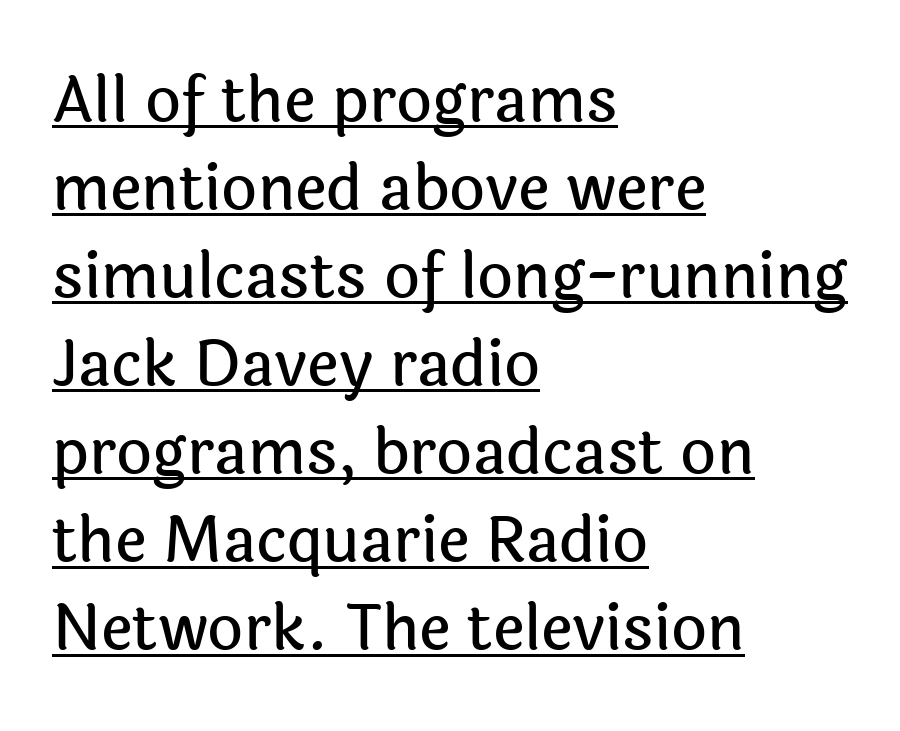
Is there any slant? The stems are plumb. The vertical gap from one line to the next is medium. Alignment: flush left. Here the glyphs are tracked normally, forming tight word shapes.
